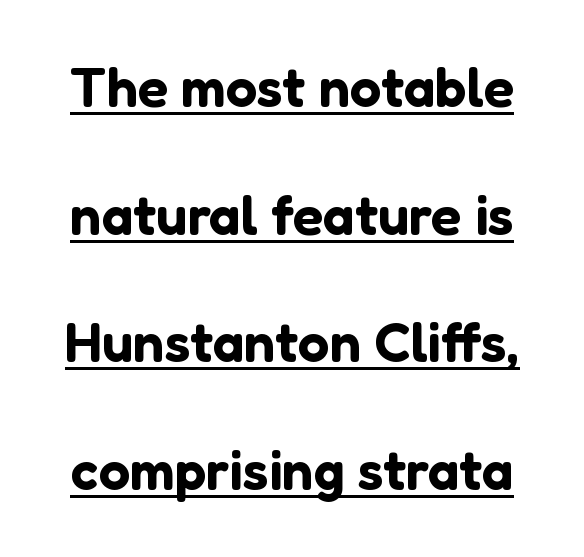
{"serif": "no", "italic": "no", "width": "normal", "stroke_contrast": "low", "x_height": "medium", "monospaced": "no", "underline": "yes", "line_spacing": "loose", "line_spacing_ratio": 2.28, "letter_spacing": "normal", "letter_spacing_em": 0.0, "glyph_px": 56}
